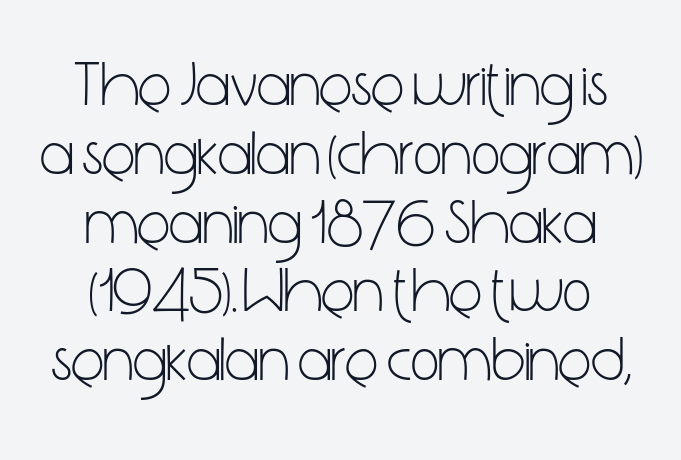
No extra tracking has been applied to these lines. The typography opts for an upright posture over an oblique one. Counters stay open thanks to moderate or lighter strokes. Tightly led — the rows are bunched. A centered setting, common on invitations and titles, is used for this passage. Only glyphs here, with clear space below each row.
